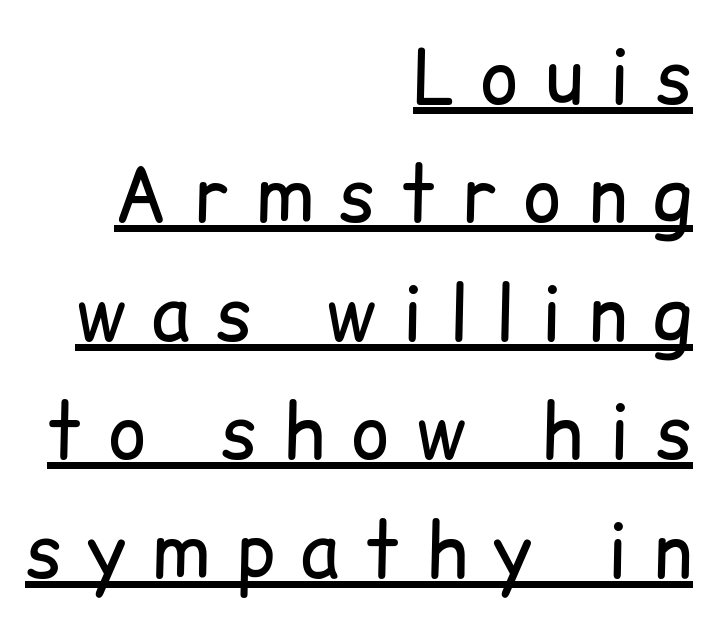
{"serif": "no", "italic": "no", "bold": "no", "weight": "regular", "width": "normal", "stroke_contrast": "low", "x_height": "medium", "monospaced": "no", "underline": "yes", "align": "right", "line_spacing": "normal", "line_spacing_ratio": 1.6, "letter_spacing": "wide", "letter_spacing_em": 0.35, "glyph_px": 74}
